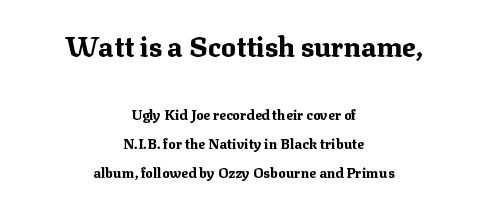
The image shows 28 px bold serif type, upright; set centered, loose line spacing (2.08x), normal letter spacing, not underlined; the first (top) block is 2.0x larger; medium stroke contrast and a medium x-height.
